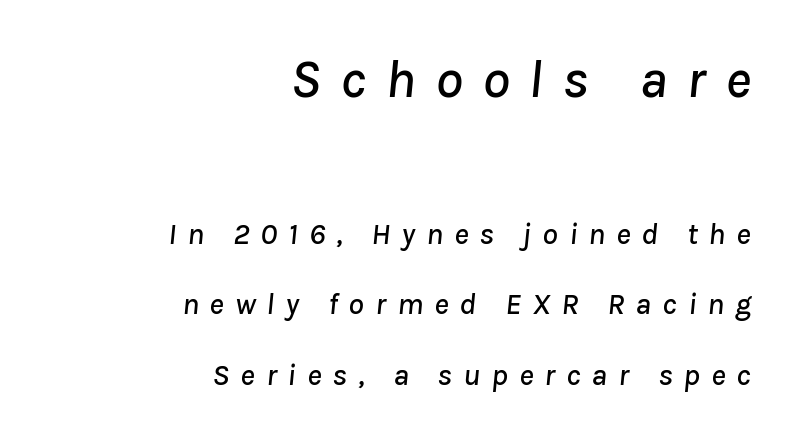
The horizontal fit of the characters is loose and conspicuously gappy. The letters advance in unequal steps, a hallmark of proportional type. If you squint, the top block still reads clearly — it's the larger of the two. This sample uses an oblique cut, with every glyph tilted off the vertical. Leading is clearly above the norm, producing a sparse column. Does the copy run flush right? Yes — the right margin is perfectly even.
